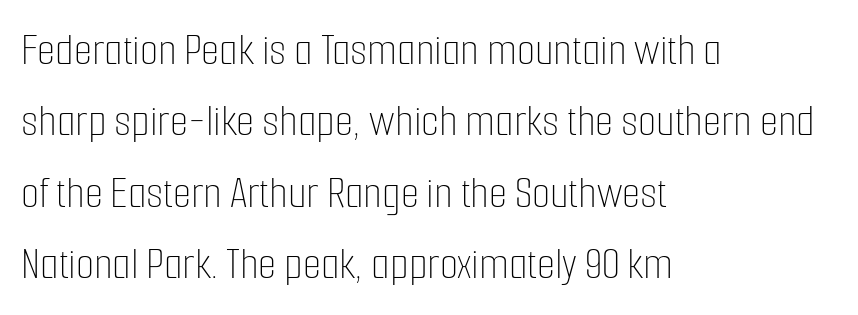
{"italic": "no", "bold": "no", "weight": "thin", "width": "condensed", "stroke_contrast": "low", "x_height": "medium", "monospaced": "no", "underline": "no", "align": "left", "line_spacing": "normal", "line_spacing_ratio": 1.52, "letter_spacing": "normal", "letter_spacing_em": 0.0, "glyph_px": 47}
